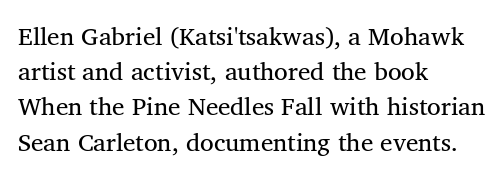
The image shows 25 px text type, upright; set left-aligned, normal line spacing (1.41x), normal letter spacing, not underlined.
